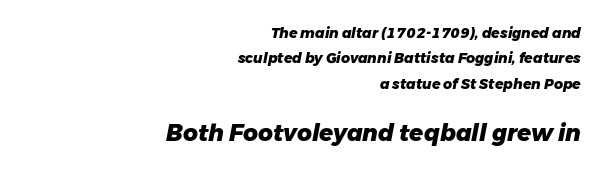
Q: Is the text bold? A: Yes.
Q: Is the text italic (slanted)? A: Yes, it leans right by about 11 degrees.
Q: Is the text underlined? A: No.
Q: How is the paragraph aligned? A: Right-aligned.
Q: Is the spacing between letters normal or unusually wide? A: Normal.
Q: Which block of text is set in a larger size, the first (top) or the second (bottom)? A: The second (bottom) one.
